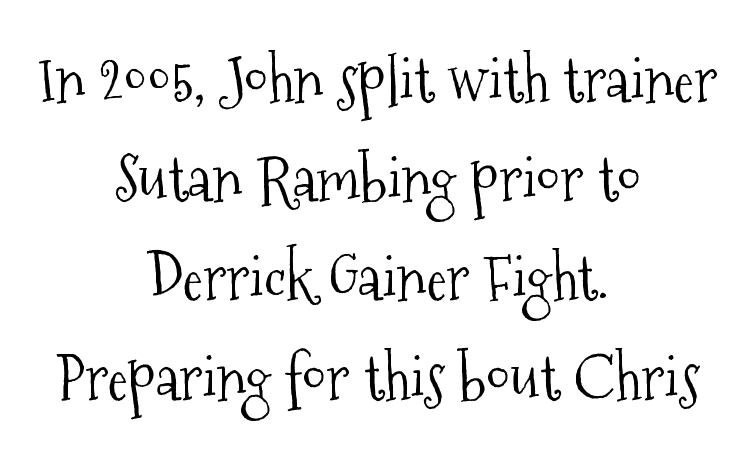
{"serif": "yes", "italic": "no", "bold": "no", "weight": "light", "width": "condensed", "stroke_contrast": "medium", "x_height": "medium", "monospaced": "no", "underline": "no", "align": "center", "line_spacing": "normal", "line_spacing_ratio": 1.6, "letter_spacing": "normal", "letter_spacing_em": 0.0, "glyph_px": 62}
